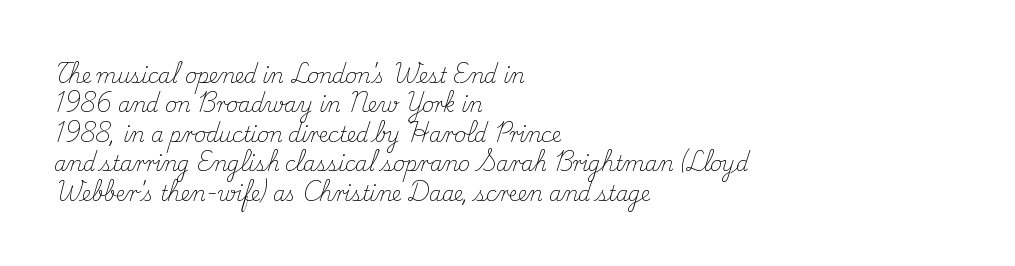
{"bold": "no", "underline": "no", "align": "left", "line_spacing": "normal", "line_spacing_ratio": 1.47, "letter_spacing": "normal", "letter_spacing_em": 0.0, "glyph_px": 20}
